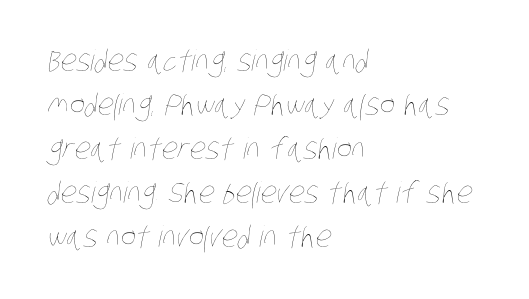
Q: Is the text bold? A: No.
Q: Is the text underlined? A: No.
Q: How is the paragraph aligned? A: Left-aligned.
Q: Is the spacing between letters normal or unusually wide? A: Normal.
Q: Is the spacing between lines tight, normal or loose? A: Normal.
Q: Width (condensed, normal, or wide)? A: Condensed.
Q: Stroke contrast? A: Low.
Q: x-height? A: Large.
Q: Monospaced? A: No.
